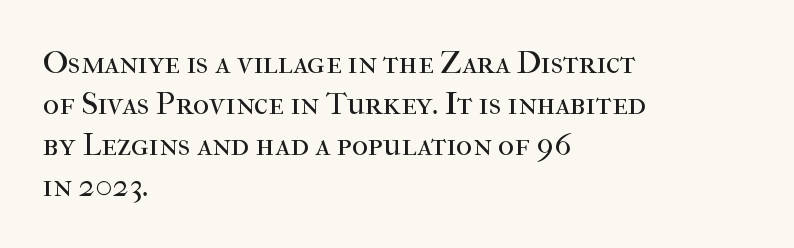
Q: Is the text bold? A: No.
Q: Is the text italic (slanted)? A: No, it is upright.
Q: Is the typeface a serif or a sans-serif typeface? A: Serif.
Q: Is the text underlined? A: No.
Q: How is the paragraph aligned? A: Left-aligned.
Q: Is the spacing between letters normal or unusually wide? A: Normal.
Q: Is the spacing between lines tight, normal or loose? A: Normal.
Q: Width (condensed, normal, or wide)? A: Normal.
Q: Stroke contrast? A: High.
Q: x-height? A: Medium.
Q: Monospaced? A: No.
